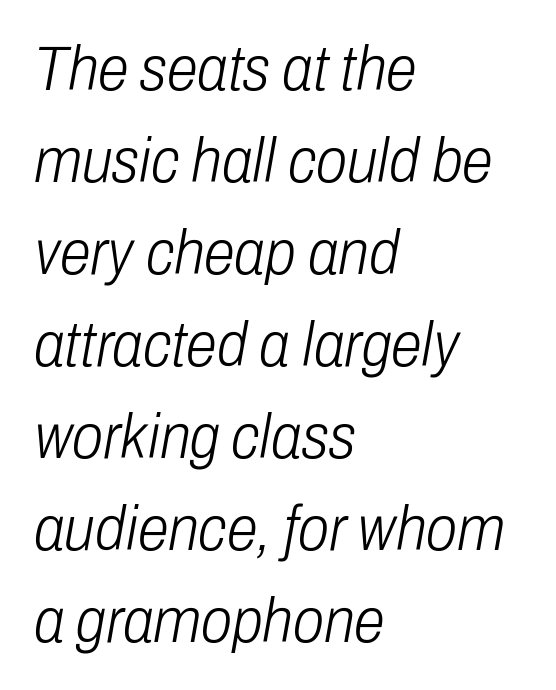
Q: Is the text bold? A: No.
Q: Is the text italic (slanted)? A: Yes, it leans right by about 10 degrees.
Q: Is the text underlined? A: No.
Q: How is the paragraph aligned? A: Left-aligned.
Q: Is the spacing between letters normal or unusually wide? A: Normal.
Q: Is the spacing between lines tight, normal or loose? A: Normal.
Q: Width (condensed, normal, or wide)? A: Condensed.
Q: Stroke contrast? A: Low.
Q: x-height? A: Medium.
Q: Monospaced? A: No.
